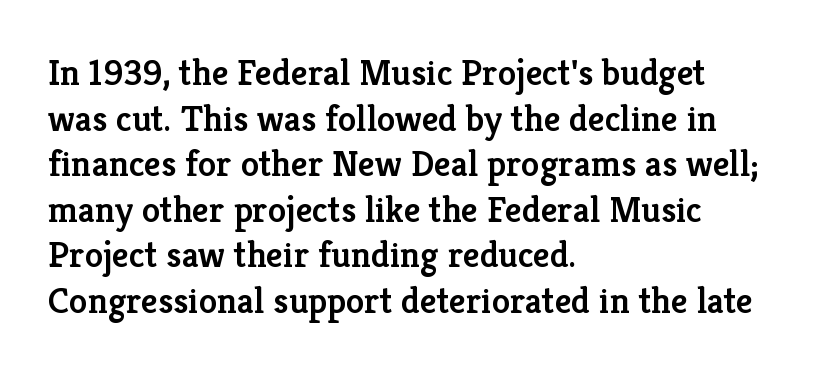
I'd call this a serif setting — the letters wear small feet. Caption: semibold face, moderately heavy strokes. In CSS terms this would be text-align: left. Think of a printed novel: that variable character pitch is what you see here.
